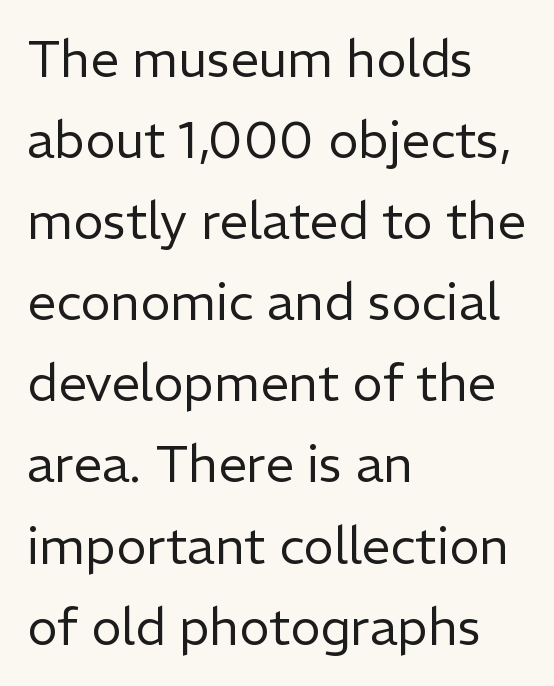
{"serif": "no", "italic": "no", "bold": "no", "weight": "regular", "width": "normal", "stroke_contrast": "low", "x_height": "medium", "monospaced": "no", "underline": "no", "align": "left", "line_spacing": "normal", "line_spacing_ratio": 1.59, "letter_spacing": "normal", "letter_spacing_em": 0.0, "glyph_px": 51}
